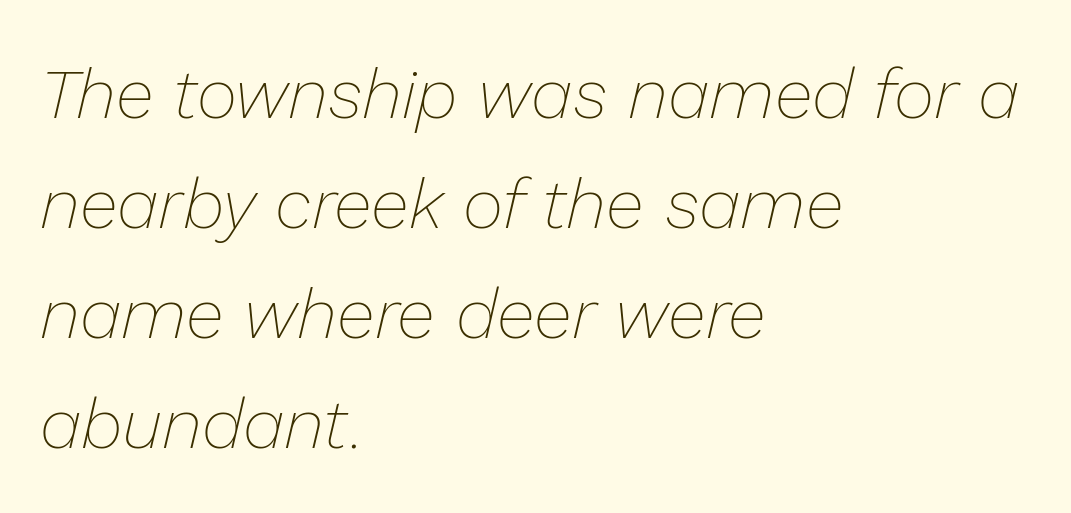
{"italic": "yes", "lean": "right", "slant_degrees": 13, "bold": "no", "weight": "thin", "width": "normal", "stroke_contrast": "low", "x_height": "medium", "monospaced": "no", "underline": "no", "align": "left", "line_spacing": "normal", "line_spacing_ratio": 1.57, "letter_spacing": "normal", "letter_spacing_em": 0.0, "glyph_px": 70}
